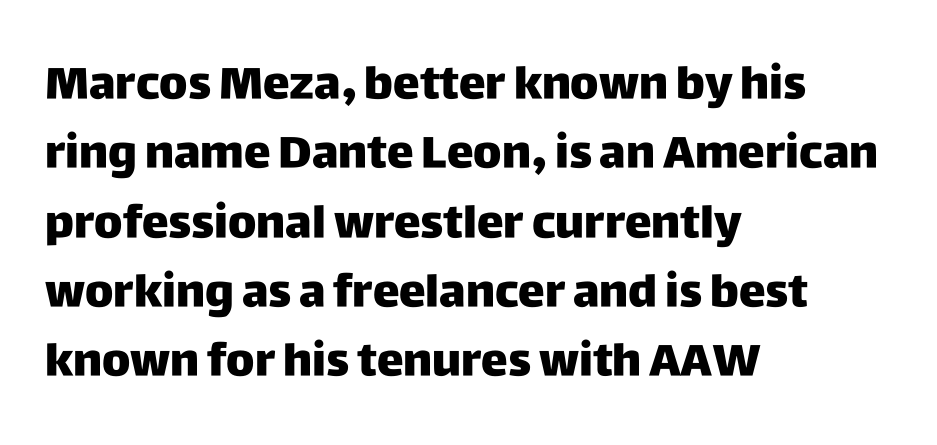
{"serif": "no", "italic": "no", "width": "normal", "stroke_contrast": "low", "x_height": "large", "monospaced": "no", "underline": "no", "align": "left", "line_spacing": "normal", "line_spacing_ratio": 1.54, "letter_spacing": "normal", "letter_spacing_em": 0.0, "glyph_px": 45}
